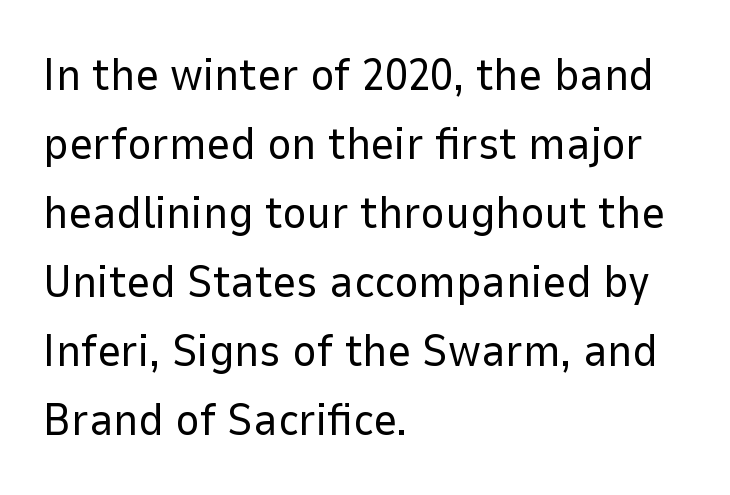
The cut favours lightness, reaching ordinary text weight at its darkest. Each line starts at the same left margin while the right side varies. Is this a fixed-width face? No — the glyphs have proportional, varying widths. This is the regular roman posture of the typeface. Does extra space separate the letters? No, they use regular spacing. The characters display no serif detailing; their extremities are plain.
